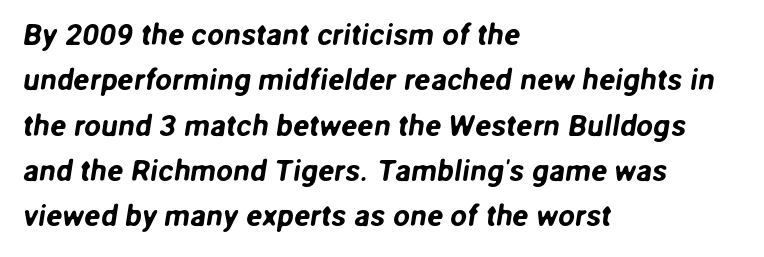
You could not count columns in this text — the font is proportionally spaced. The space directly below the letters is spotless. Horizontal alignment here is leftward, the default for most running prose. Type style note: lacks serifs. A typesetter would call this zero additional tracking. Regarding leading, the lines here are spaced in the standard way.
